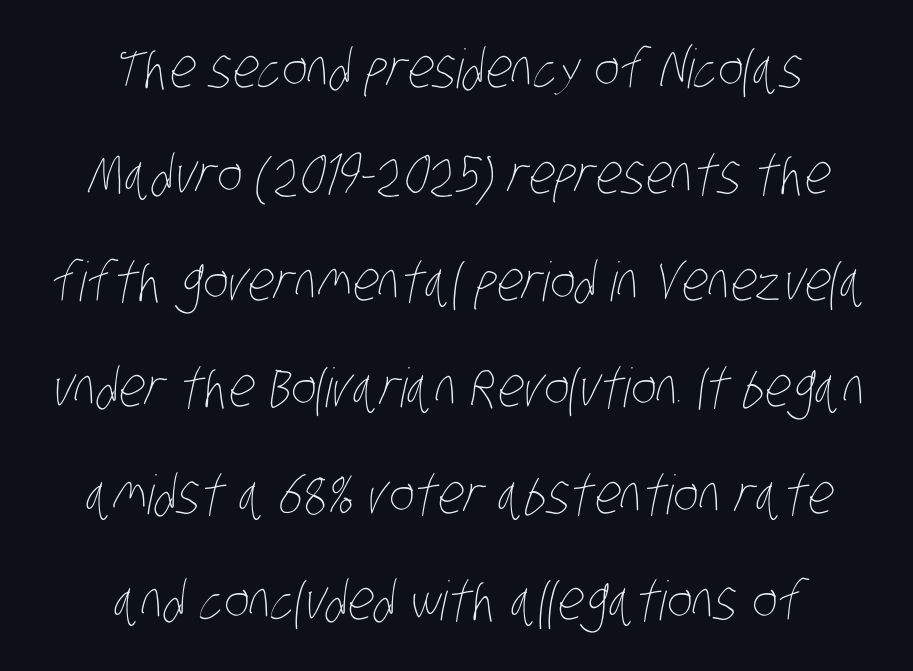
{"bold": "no", "weight": "thin", "width": "condensed", "stroke_contrast": "low", "x_height": "large", "monospaced": "no", "underline": "no", "align": "center", "line_spacing": "loose", "line_spacing_ratio": 1.97, "letter_spacing": "normal", "letter_spacing_em": 0.0, "glyph_px": 54}
